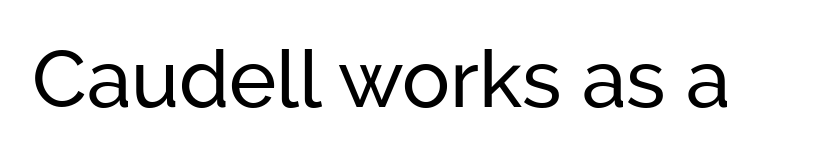
The type family on display is of the sans-serif kind. Short note: letters normally spaced. The rendering uses natural spacing where letterforms have individual widths. Unlike italic type, these characters show no tilt at all. The glyphs are unaccompanied by any horizontal stroke below them.
